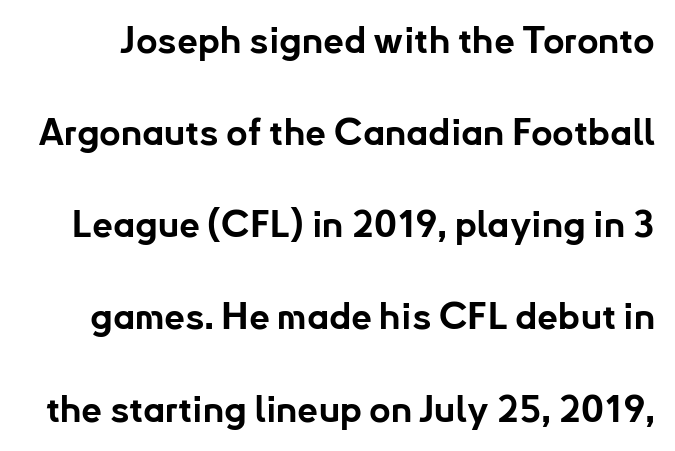
The image shows 37 px bold sans-serif type, upright; set loose line spacing (2.49x), normal letter spacing, not underlined; low stroke contrast and a small x-height.
